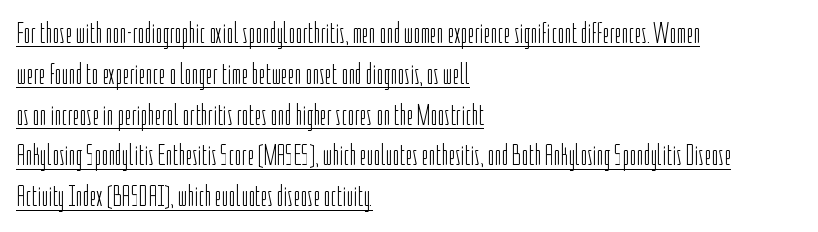
{"serif": "no", "italic": "no", "bold": "no", "weight": "light", "width": "condensed", "stroke_contrast": "low", "x_height": "medium", "monospaced": "no", "underline": "yes", "align": "left", "line_spacing": "normal", "line_spacing_ratio": 1.36, "letter_spacing": "normal", "letter_spacing_em": 0.0, "glyph_px": 30}
